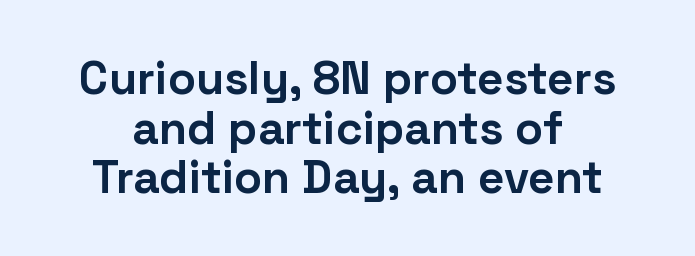
{"serif": "no", "italic": "no", "bold": "yes", "weight": "bold", "width": "normal", "stroke_contrast": "low", "x_height": "medium", "monospaced": "no", "underline": "no", "line_spacing": "tight", "line_spacing_ratio": 1.08, "letter_spacing": "normal", "letter_spacing_em": 0.0, "glyph_px": 46}
